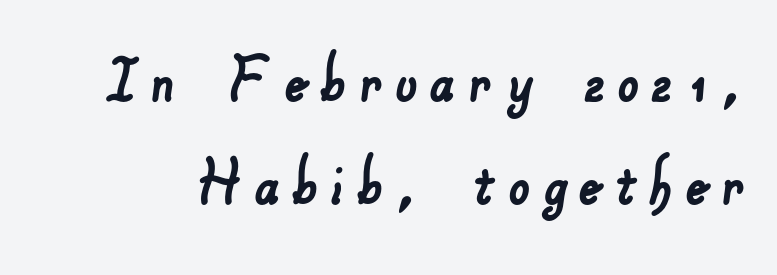
Q: Is the typeface a serif or a sans-serif typeface? A: Sans-serif.
Q: Is the text underlined? A: No.
Q: Is the spacing between lines tight, normal or loose? A: Normal.
Q: Width (condensed, normal, or wide)? A: Normal.
Q: Stroke contrast? A: Low.
Q: x-height? A: Small.
Q: Monospaced? A: No.
